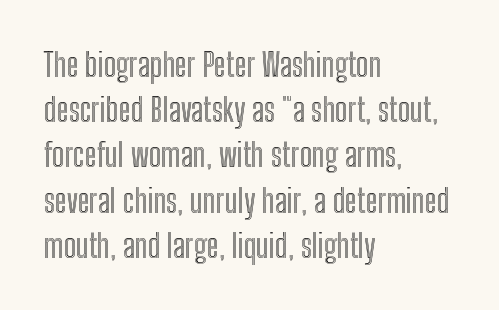
Q: Is the text italic (slanted)? A: No, it is upright.
Q: Is the text underlined? A: No.
Q: How is the paragraph aligned? A: Left-aligned.
Q: Is the spacing between letters normal or unusually wide? A: Normal.
Q: Is the spacing between lines tight, normal or loose? A: Normal.
Q: Width (condensed, normal, or wide)? A: Condensed.
Q: x-height? A: Medium.
Q: Monospaced? A: No.
